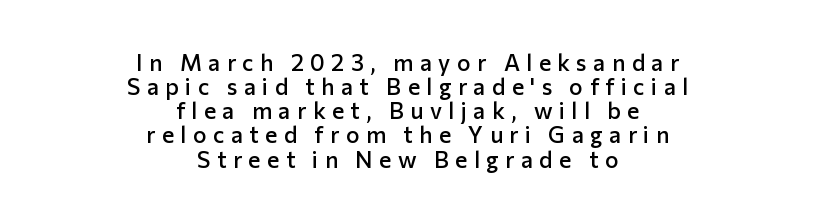
Q: Is the text bold? A: Semi-bold.
Q: Is the text italic (slanted)? A: No, it is upright.
Q: Is the text underlined? A: No.
Q: How is the paragraph aligned? A: Centered.
Q: Is the spacing between letters normal or unusually wide? A: Unusually wide.
Q: Is the spacing between lines tight, normal or loose? A: Tight.
